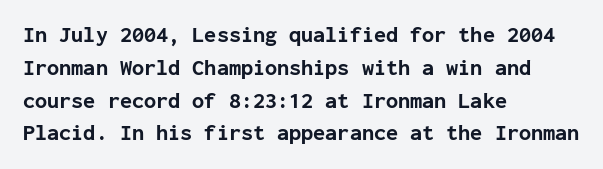
Q: Is the text bold? A: Yes.
Q: Is the text italic (slanted)? A: No, it is upright.
Q: Is the text underlined? A: No.
Q: How is the paragraph aligned? A: Left-aligned.
Q: Is the spacing between letters normal or unusually wide? A: Normal.
Q: Is the spacing between lines tight, normal or loose? A: Normal.
